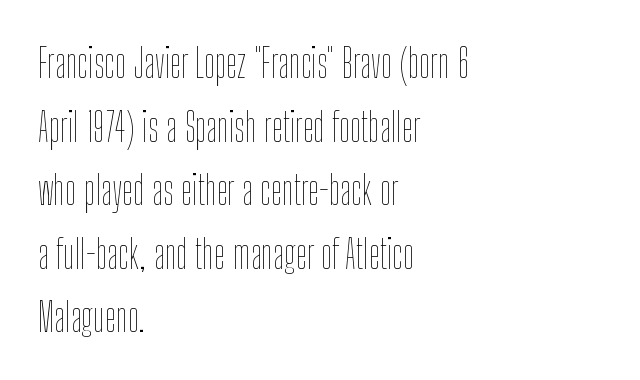
The image shows 40 px thin, condensed type, upright; set left-aligned, normal line spacing (1.59x), normal letter spacing, not underlined; low stroke contrast and a medium x-height.
